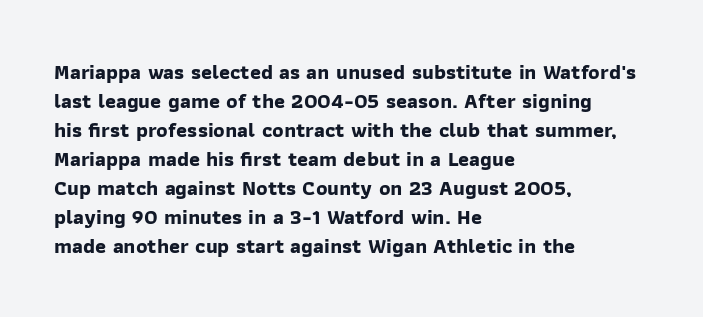
The image shows 21 px bold type; set left-aligned, normal line spacing (1.38x), normal letter spacing, not underlined.
